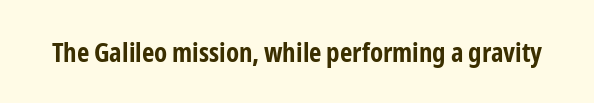
Q: Is the text bold? A: Yes.
Q: Is the text italic (slanted)? A: No, it is upright.
Q: Is the text underlined? A: No.
Q: Is the spacing between letters normal or unusually wide? A: Normal.
